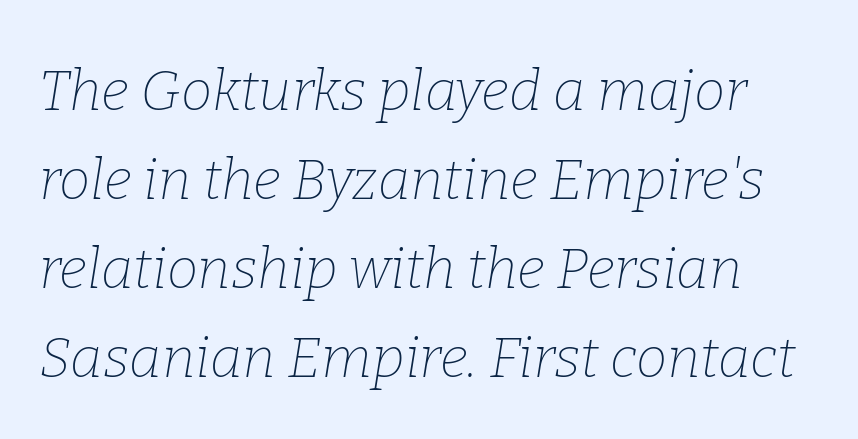
{"serif": "yes", "italic": "yes", "lean": "right", "slant_degrees": 9, "bold": "no", "weight": "thin", "width": "normal", "stroke_contrast": "low", "x_height": "medium", "monospaced": "no", "underline": "no", "line_spacing": "normal", "line_spacing_ratio": 1.59, "letter_spacing": "normal", "letter_spacing_em": 0.0, "glyph_px": 56}
